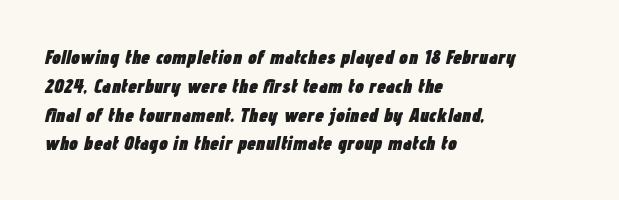
Q: Is the text bold? A: Yes.
Q: Is the text italic (slanted)? A: Yes, it leans right by about 12 degrees.
Q: Is the text underlined? A: No.
Q: How is the paragraph aligned? A: Left-aligned.
Q: Is the spacing between letters normal or unusually wide? A: Normal.
Q: Is the spacing between lines tight, normal or loose? A: Normal.
